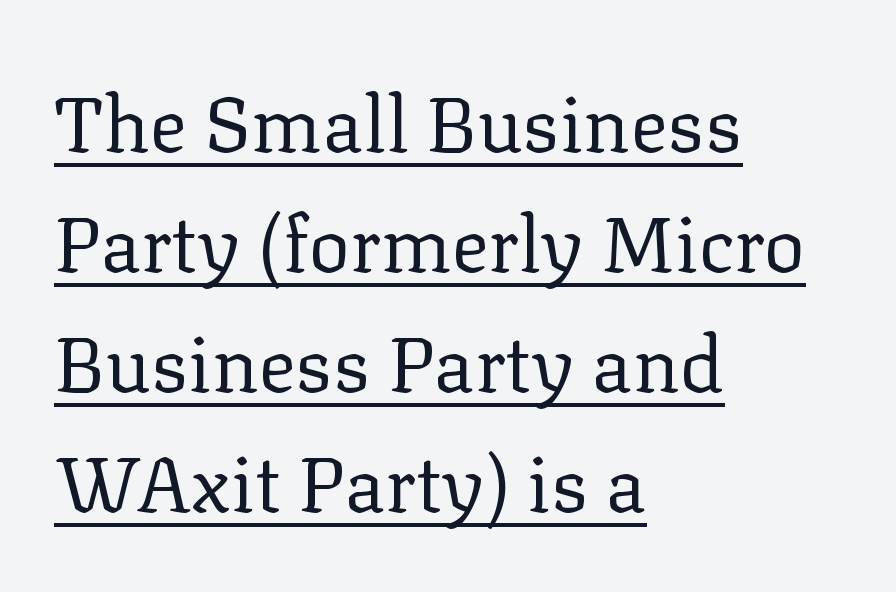
{"serif": "yes", "italic": "no", "bold": "no", "weight": "regular", "width": "normal", "stroke_contrast": "low", "x_height": "medium", "monospaced": "no", "underline": "yes", "align": "left", "line_spacing": "normal", "line_spacing_ratio": 1.54, "letter_spacing": "normal", "letter_spacing_em": 0.0, "glyph_px": 78}
